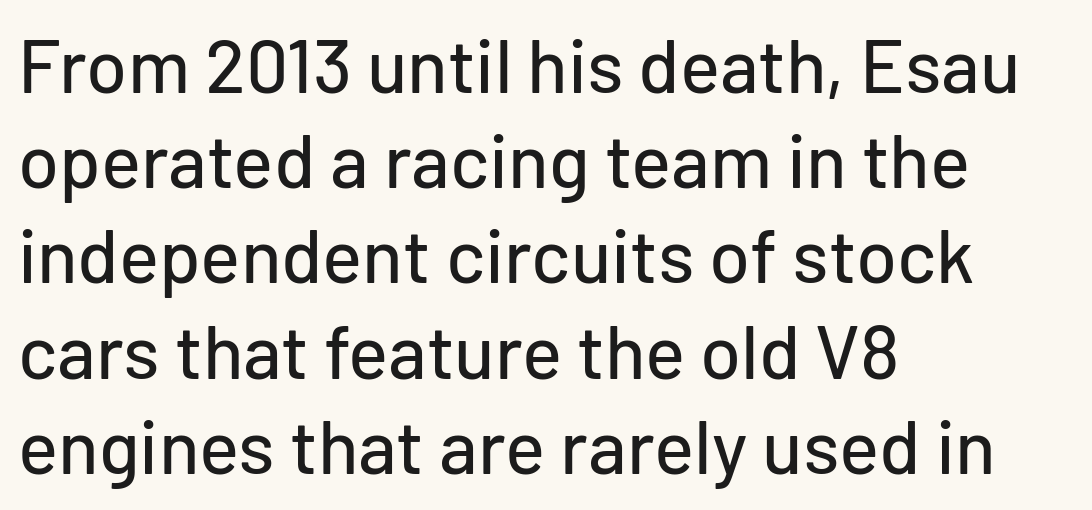
The image shows 75 px sans-serif type, upright; set left-aligned, normal line spacing (1.27x), normal letter spacing, not underlined; low stroke contrast and a medium x-height.
